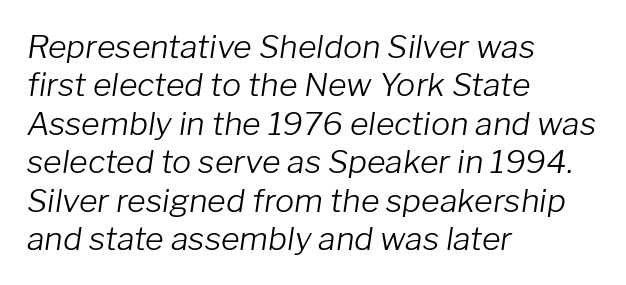
Q: Is the text bold? A: No.
Q: Is the text italic (slanted)? A: Yes, it leans right by about 8 degrees.
Q: Is the text underlined? A: No.
Q: How is the paragraph aligned? A: Left-aligned.
Q: Is the spacing between letters normal or unusually wide? A: Normal.
Q: Width (condensed, normal, or wide)? A: Normal.
Q: Stroke contrast? A: Low.
Q: x-height? A: Medium.
Q: Monospaced? A: No.
